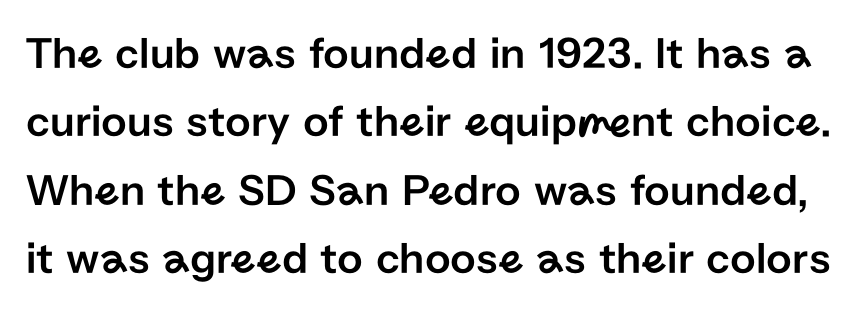
Q: Is the text italic (slanted)? A: No, it is upright.
Q: Is the typeface a serif or a sans-serif typeface? A: Sans-serif.
Q: Is the text underlined? A: No.
Q: Is the spacing between letters normal or unusually wide? A: Normal.
Q: Is the spacing between lines tight, normal or loose? A: Normal.
Q: Width (condensed, normal, or wide)? A: Normal.
Q: Stroke contrast? A: Low.
Q: x-height? A: Medium.
Q: Monospaced? A: No.
